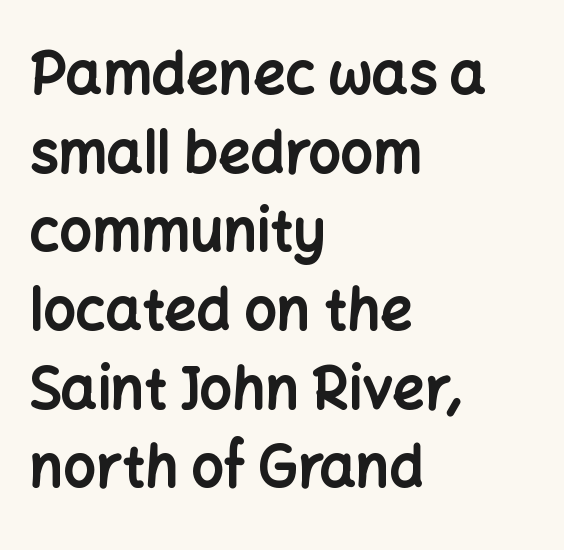
The image shows 57 px bold sans-serif type, upright; set left-aligned, normal line spacing (1.38x), normal letter spacing, not underlined; low stroke contrast and a medium x-height.
